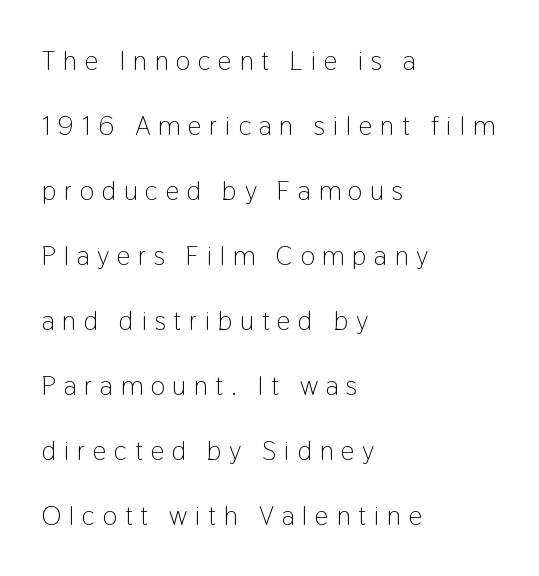
Q: Is the text bold? A: No.
Q: Is the text italic (slanted)? A: No, it is upright.
Q: Is the text underlined? A: No.
Q: How is the paragraph aligned? A: Left-aligned.
Q: Is the spacing between letters normal or unusually wide? A: Unusually wide.
Q: Is the spacing between lines tight, normal or loose? A: Loose.
